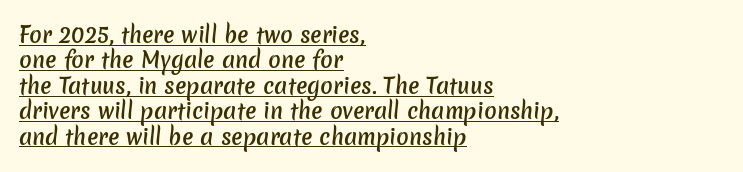
{"bold": "semi", "underline": "yes", "align": "left", "line_spacing_ratio": 1.21, "letter_spacing": "normal", "letter_spacing_em": 0.0, "glyph_px": 21}
